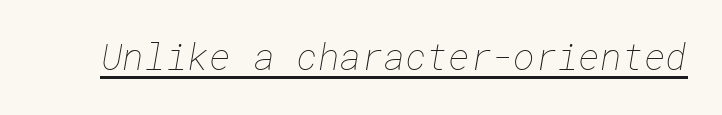
{"bold": "no", "weight": "thin", "width": "normal", "stroke_contrast": "low", "x_height": "medium", "underline": "yes", "letter_spacing": "normal", "letter_spacing_em": 0.0, "glyph_px": 37}
